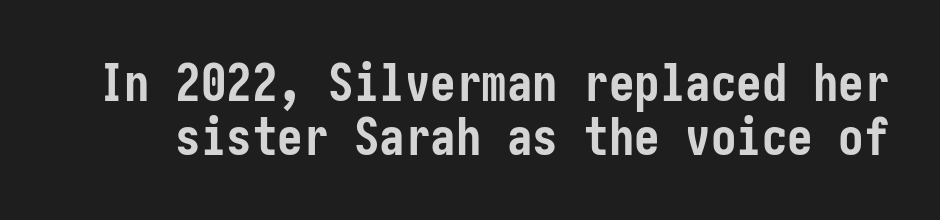
{"serif": "no", "italic": "no", "bold": "yes", "weight": "semibold", "width": "condensed", "stroke_contrast": "low", "x_height": "medium", "underline": "no", "line_spacing": "tight", "line_spacing_ratio": 1.05, "letter_spacing": "normal", "letter_spacing_em": 0.0, "glyph_px": 51}
